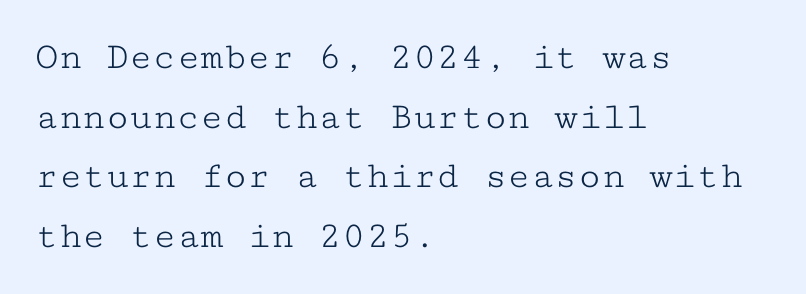
{"serif": "yes", "italic": "no", "bold": "no", "weight": "light", "width": "wide", "stroke_contrast": "low", "x_height": "medium", "monospaced": "yes", "underline": "no", "align": "left", "line_spacing": "normal", "line_spacing_ratio": 1.53, "letter_spacing": "normal", "letter_spacing_em": 0.0, "glyph_px": 39}
